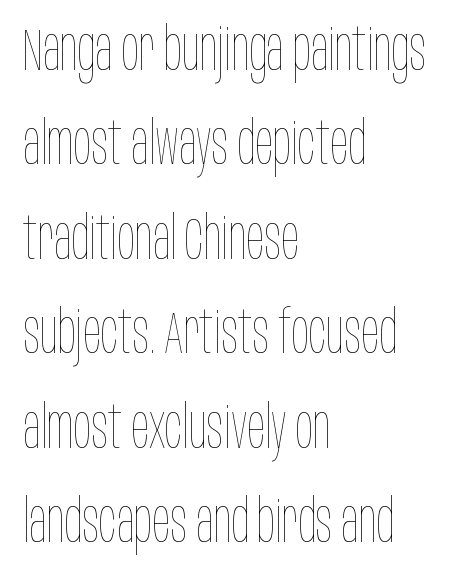
{"italic": "no", "bold": "no", "weight": "thin", "width": "condensed", "stroke_contrast": "low", "x_height": "large", "monospaced": "no", "underline": "no", "align": "left", "line_spacing": "normal", "line_spacing_ratio": 1.6, "letter_spacing": "normal", "letter_spacing_em": 0.0, "glyph_px": 59}
